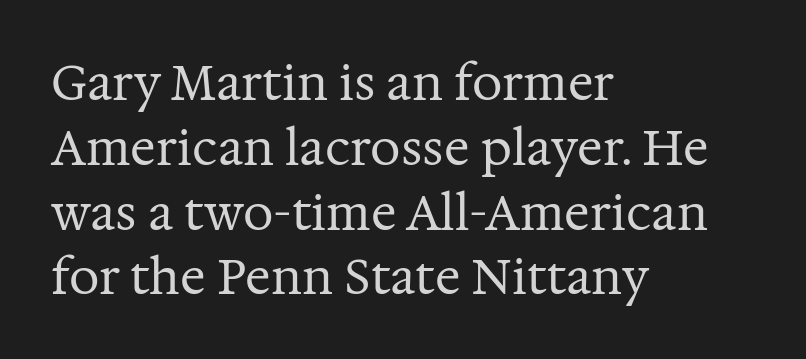
Interline gaps are of average width in this sample. The designer went with a serif here, giving each stem small feet. Heaviness? Minimal to ordinary, like unemphasized prose. Words float on clear page, feet unadorned. The passage shown is typed in a proportional face where columns would drift. Nothing unusual about the tracking: characters are spaced as the font intends.
